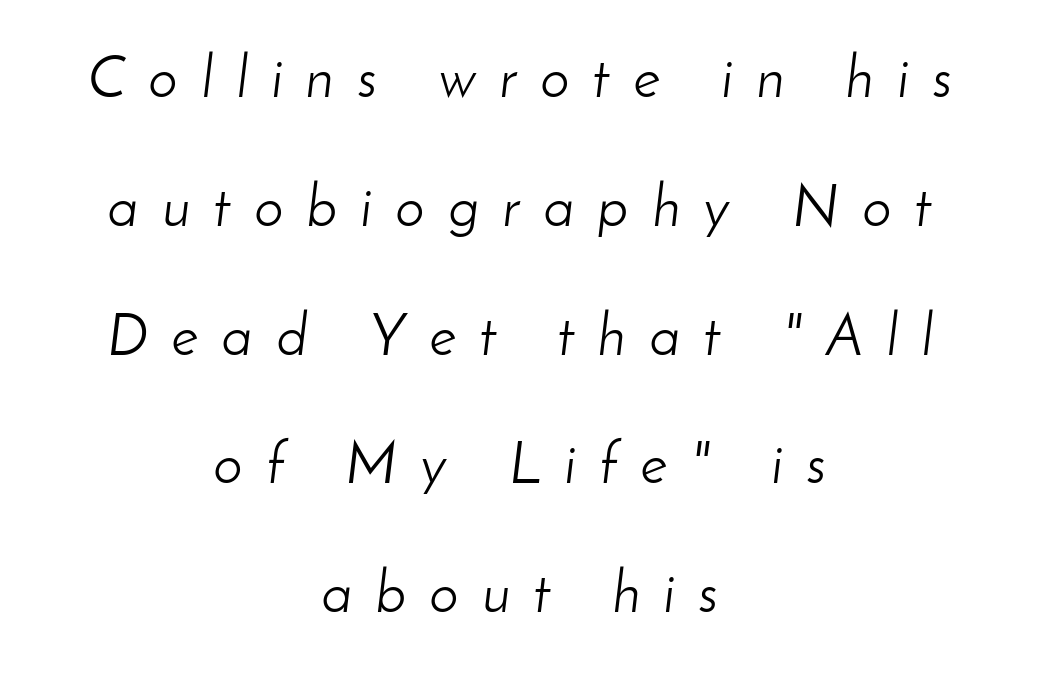
Q: Is the text bold? A: No.
Q: Is the text italic (slanted)? A: Yes, it leans right by about 8 degrees.
Q: Is the text underlined? A: No.
Q: How is the paragraph aligned? A: Centered.
Q: Is the spacing between letters normal or unusually wide? A: Unusually wide.
Q: Is the spacing between lines tight, normal or loose? A: Loose.
Q: Width (condensed, normal, or wide)? A: Normal.
Q: Stroke contrast? A: Low.
Q: x-height? A: Small.
Q: Monospaced? A: No.
